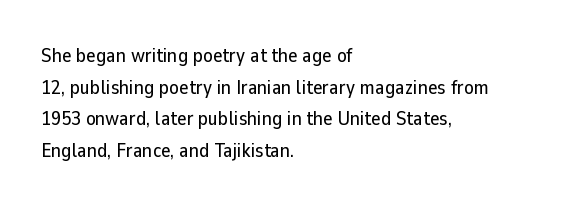
{"italic": "no", "underline": "no", "align": "left", "line_spacing": "normal", "line_spacing_ratio": 1.58, "letter_spacing": "normal", "letter_spacing_em": 0.0, "glyph_px": 20}
